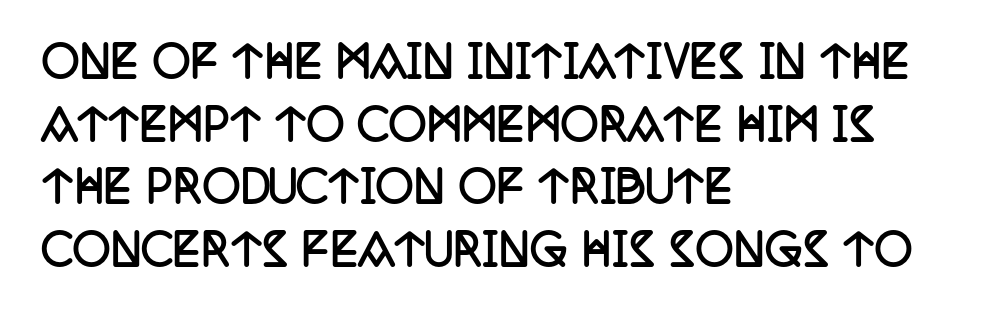
{"serif": "yes", "italic": "no", "bold": "yes", "weight": "semibold", "width": "condensed", "stroke_contrast": "low", "x_height": "large", "monospaced": "no", "underline": "no", "align": "left", "line_spacing": "normal", "line_spacing_ratio": 1.49, "letter_spacing": "normal", "letter_spacing_em": 0.0, "glyph_px": 42}
